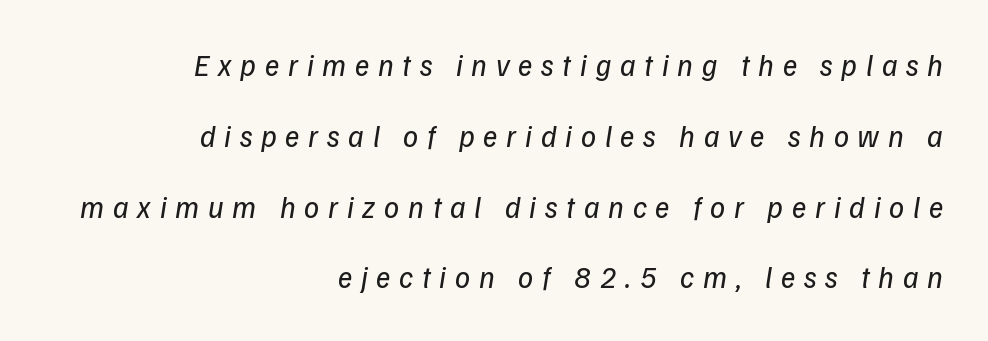
Q: Is the text bold? A: No.
Q: Is the text italic (slanted)? A: Yes, it leans right by about 9 degrees.
Q: Is the text underlined? A: No.
Q: How is the paragraph aligned? A: Right-aligned.
Q: Is the spacing between letters normal or unusually wide? A: Unusually wide.
Q: Is the spacing between lines tight, normal or loose? A: Loose.
Q: Width (condensed, normal, or wide)? A: Normal.
Q: Stroke contrast? A: Low.
Q: x-height? A: Medium.
Q: Monospaced? A: No.
